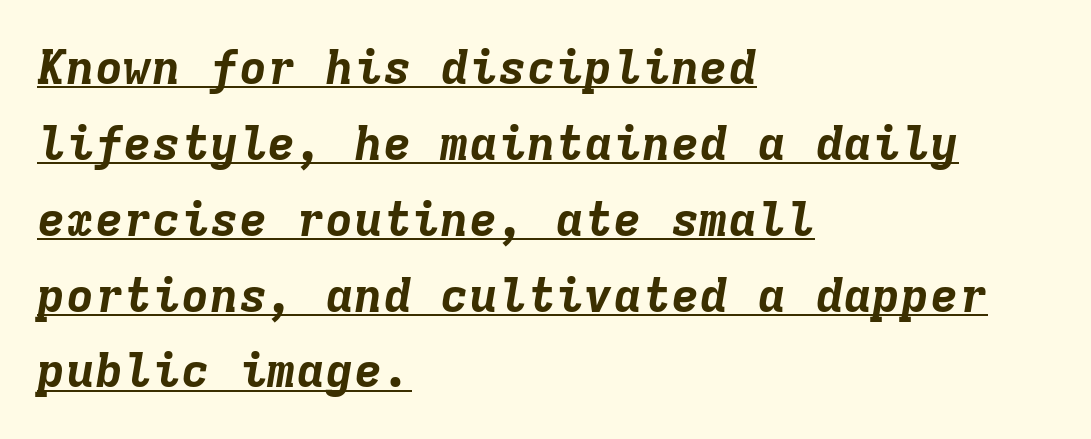
Q: Is the text bold? A: Yes.
Q: Is the text italic (slanted)? A: Yes, it leans right by about 9 degrees.
Q: Is the text underlined? A: Yes.
Q: How is the paragraph aligned? A: Left-aligned.
Q: Is the spacing between letters normal or unusually wide? A: Normal.
Q: Is the spacing between lines tight, normal or loose? A: Normal.
Q: Width (condensed, normal, or wide)? A: Normal.
Q: Stroke contrast? A: Low.
Q: x-height? A: Medium.
Q: Monospaced? A: Yes.
